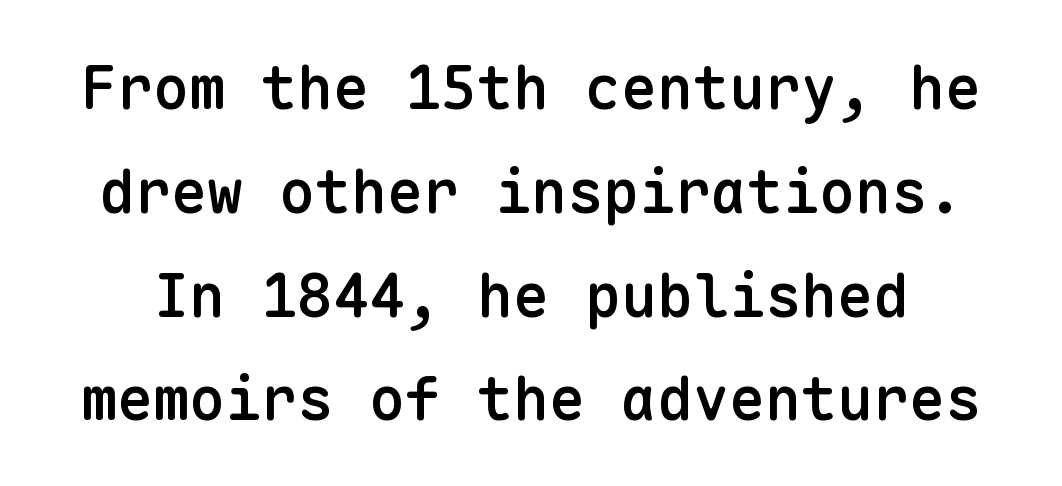
Q: Is the text bold? A: Semi-bold.
Q: Is the text italic (slanted)? A: No, it is upright.
Q: Is the typeface a serif or a sans-serif typeface? A: Sans-serif.
Q: Is the text underlined? A: No.
Q: Is the spacing between letters normal or unusually wide? A: Normal.
Q: Width (condensed, normal, or wide)? A: Normal.
Q: Stroke contrast? A: Low.
Q: x-height? A: Medium.
Q: Monospaced? A: Yes.
